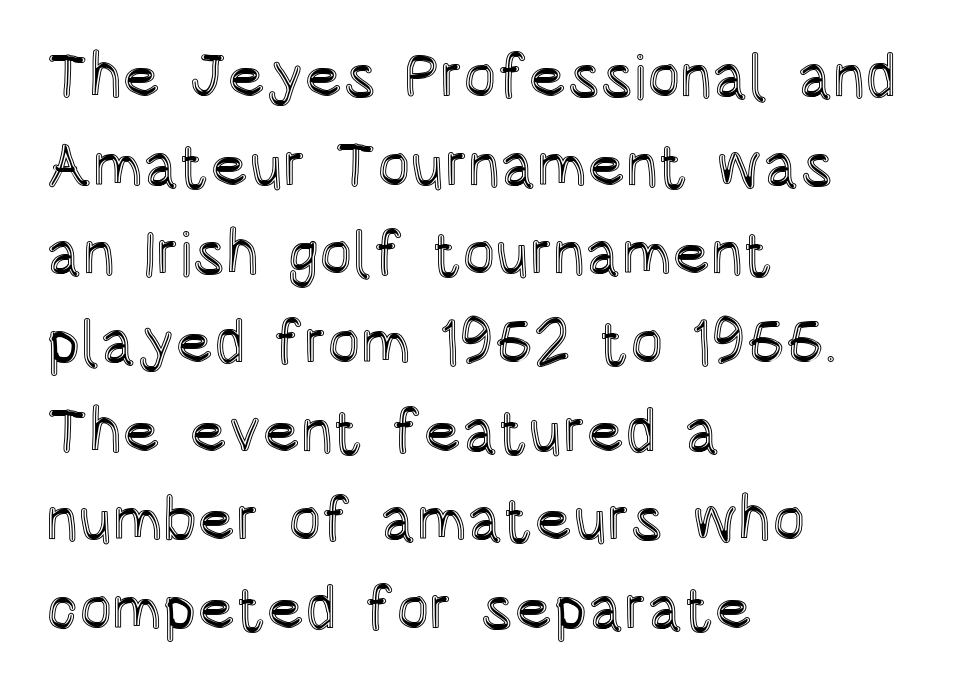
Check the space under the baseline: it is left empty. These lines are set flush left with a ragged right edge. A typesetter would call this proportional, since set widths differ per character. Upright lettering throughout. Normally led — the rows are evenly, conventionally spaced.
